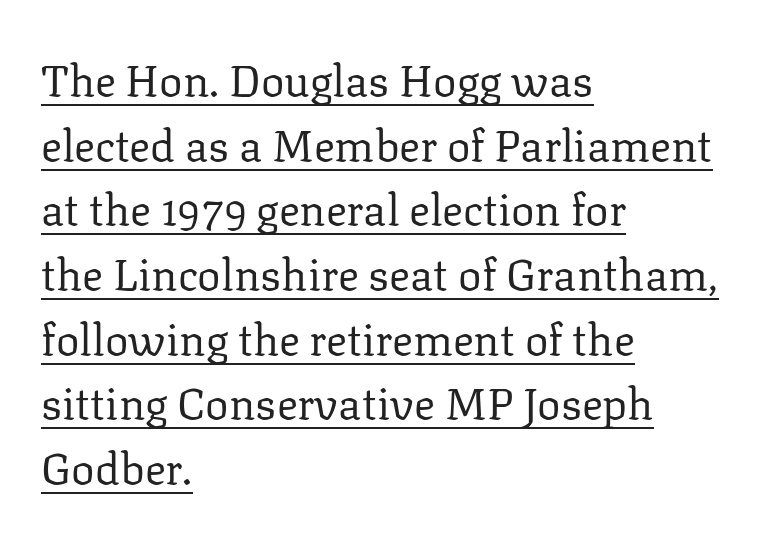
Q: Is the text bold? A: No.
Q: Is the text italic (slanted)? A: No, it is upright.
Q: Is the typeface a serif or a sans-serif typeface? A: Serif.
Q: Is the text underlined? A: Yes.
Q: How is the paragraph aligned? A: Left-aligned.
Q: Is the spacing between letters normal or unusually wide? A: Normal.
Q: Is the spacing between lines tight, normal or loose? A: Normal.
Q: Width (condensed, normal, or wide)? A: Normal.
Q: Stroke contrast? A: Low.
Q: x-height? A: Medium.
Q: Monospaced? A: No.
